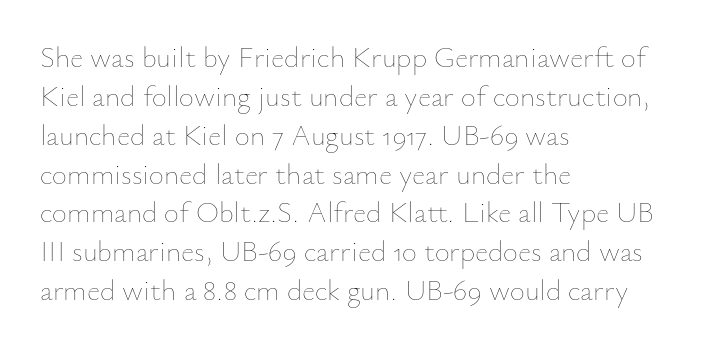
The image shows 29 px thin type, upright; set left-aligned, normal line spacing (1.34x), normal letter spacing, not underlined; low stroke contrast and a small x-height.
